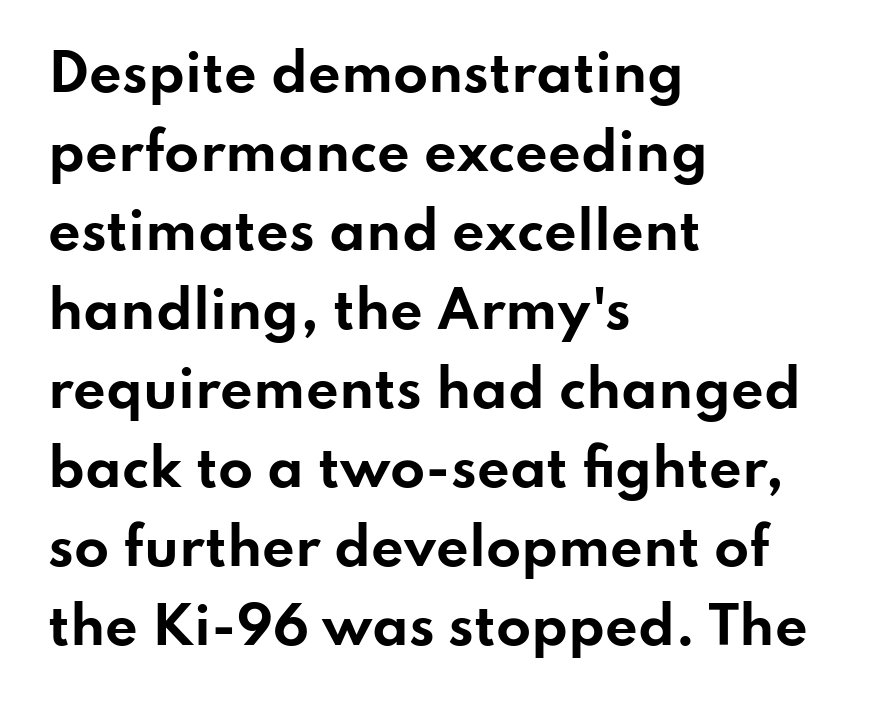
Q: Is the text bold? A: Yes.
Q: Is the text italic (slanted)? A: No, it is upright.
Q: Is the typeface a serif or a sans-serif typeface? A: Sans-serif.
Q: Is the text underlined? A: No.
Q: How is the paragraph aligned? A: Left-aligned.
Q: Is the spacing between letters normal or unusually wide? A: Normal.
Q: Is the spacing between lines tight, normal or loose? A: Normal.
Q: Width (condensed, normal, or wide)? A: Wide.
Q: Stroke contrast? A: Low.
Q: x-height? A: Small.
Q: Monospaced? A: No.
